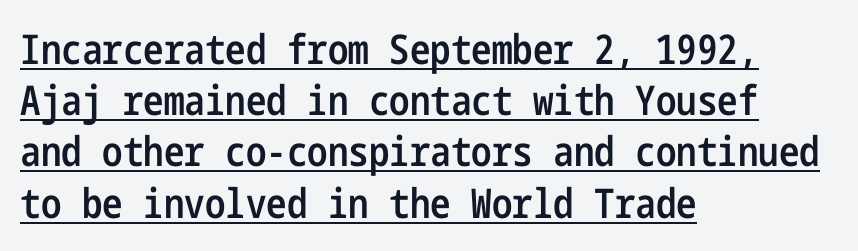
Q: Is the text bold? A: Semi-bold.
Q: Is the text italic (slanted)? A: No, it is upright.
Q: Is the typeface a serif or a sans-serif typeface? A: Sans-serif.
Q: Is the text underlined? A: Yes.
Q: How is the paragraph aligned? A: Left-aligned.
Q: Is the spacing between letters normal or unusually wide? A: Normal.
Q: Is the spacing between lines tight, normal or loose? A: Normal.
Q: Width (condensed, normal, or wide)? A: Condensed.
Q: Stroke contrast? A: Low.
Q: x-height? A: Medium.
